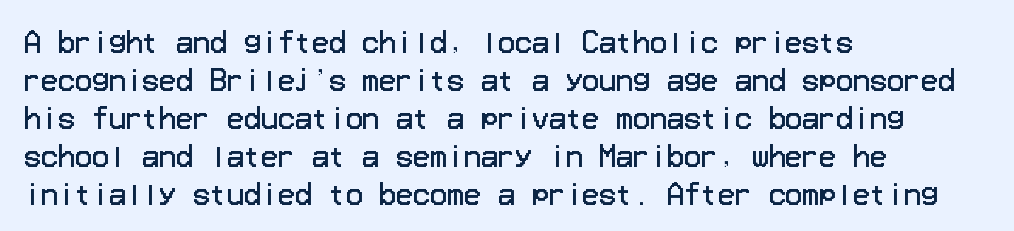
The image shows 28 px regular-weight sans-serif type, upright; set left-aligned, normal line spacing (1.36x), normal letter spacing, not underlined; low stroke contrast and a medium x-height.
